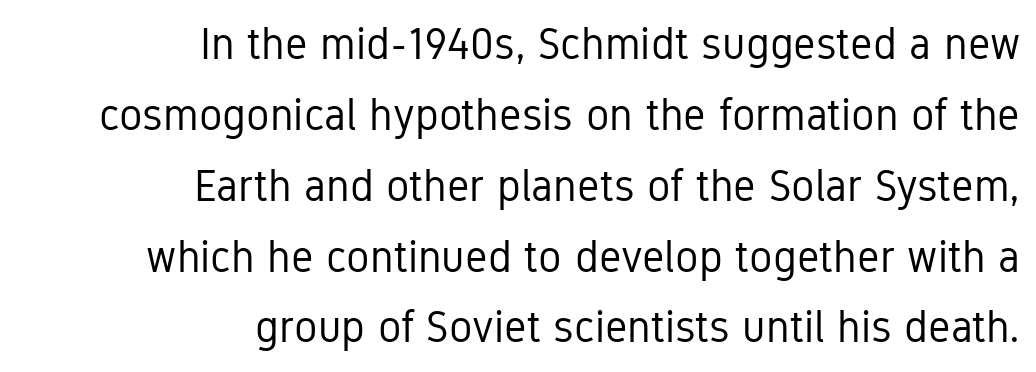
The image shows 44 px regular-weight, condensed sans-serif type, upright; set right-aligned, normal line spacing (1.61x), normal letter spacing, not underlined; low stroke contrast and a medium x-height.
